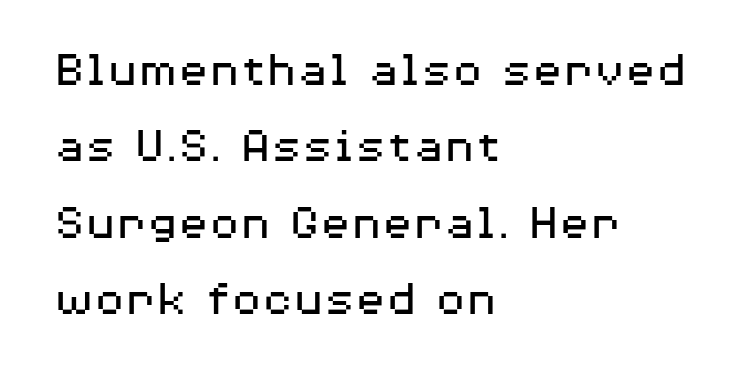
Spacing between characters is what you'd get straight out of the box. Horizontal bands of white between lines are of average thickness. The text block is weighted toward the left margin, trailing off unevenly rightward. The lettering stays uniformly vertical, giving the passage a roman look. Only glyphs here, with clear space below each row.
